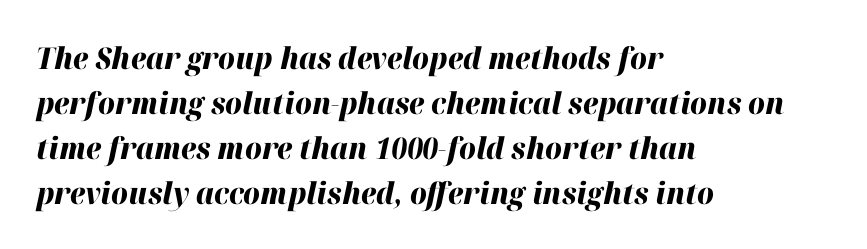
The passage shown is emphatically bold. The text block is weighted toward the left margin, trailing off unevenly rightward. Rendered with sloped, italic letterforms. This sample has the flowing, uneven cadence of proportional lettering. Regarding leading, the lines here are spaced in the standard way. The string is rendered with underlining switched off.
